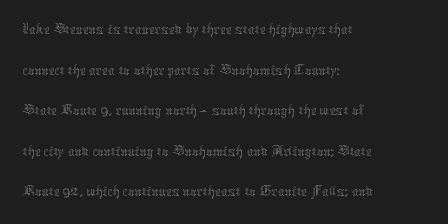
The zone under the glyphs is completely vacant. One-word summary of the alignment: left. The face used here is proportionally spaced, like ordinary book or web type. Compared with a typical body face, this is equally light or lighter still.
